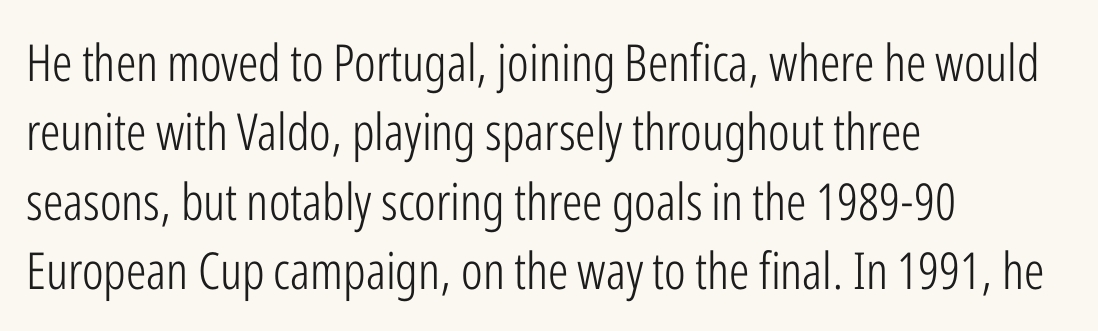
{"serif": "no", "italic": "no", "bold": "no", "weight": "light", "width": "condensed", "stroke_contrast": "low", "x_height": "medium", "monospaced": "no", "underline": "no", "align": "left", "line_spacing": "normal", "line_spacing_ratio": 1.36, "letter_spacing": "normal", "letter_spacing_em": 0.0, "glyph_px": 51}
